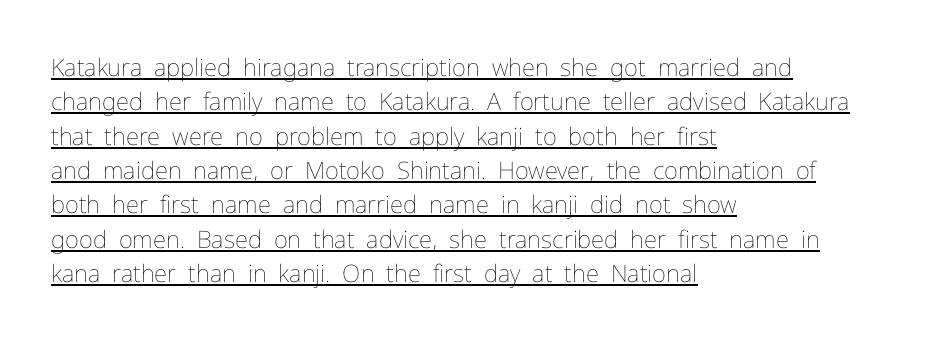
The image shows 24 px text type, upright; set left-aligned, normal line spacing (1.43x), normal letter spacing, underlined.
